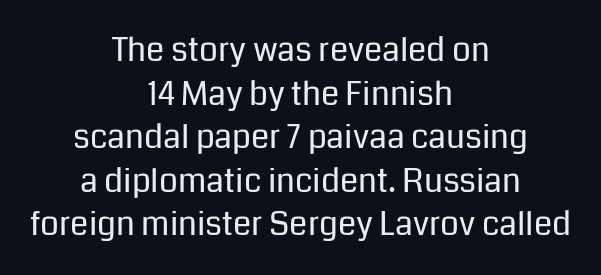
{"serif": "no", "italic": "no", "bold": "no", "weight": "regular", "width": "normal", "stroke_contrast": "low", "x_height": "medium", "monospaced": "no", "underline": "no", "align": "center", "line_spacing": "normal", "line_spacing_ratio": 1.32, "letter_spacing": "normal", "letter_spacing_em": 0.0, "glyph_px": 33}
